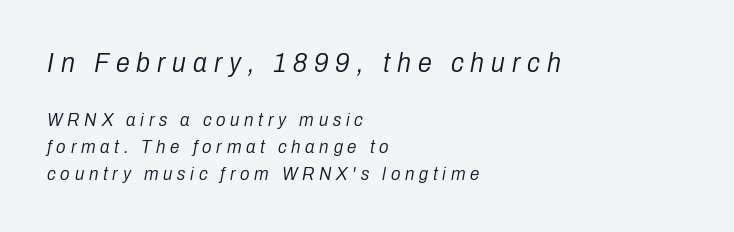
The image shows 28 px light, condensed type, italic (leaning right); set left-aligned, normal line spacing (1.42x), unusually wide letter spacing (+0.25 em), not underlined; the first (top) block is 1.47x larger; low stroke contrast and a medium x-height.
